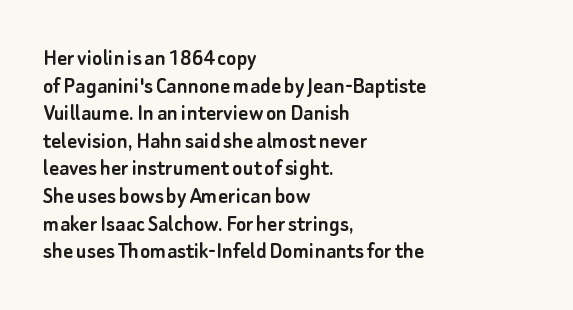
Q: Is the text italic (slanted)? A: No, it is upright.
Q: Is the text underlined? A: No.
Q: How is the paragraph aligned? A: Left-aligned.
Q: Is the spacing between letters normal or unusually wide? A: Normal.
Q: Is the spacing between lines tight, normal or loose? A: Tight.
